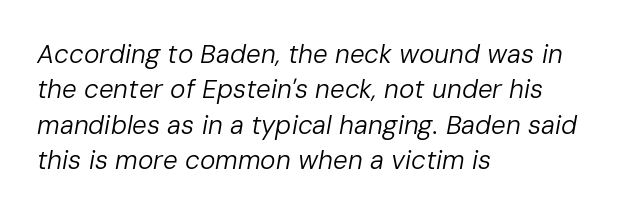
Rows of type keep a routine distance in the vertical direction. Reading down the block, your eye returns to a fixed left position each line. You can tell it's italic because the verticals aren't actually vertical. Underlining? Definitely not there. The face used here is rendered with its standard letterfit.
